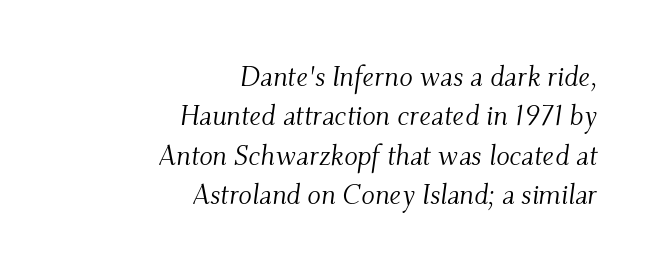
In terms of posture, this sample is oblique. The baseline area is clear. No extra tracking has been applied to these lines. Do the characters align in a grid? No, the font is proportional. The font is comparable to plain body text, perhaps lighter. Notice how descenders clear the ascenders below comfortably — that's standard leading.
